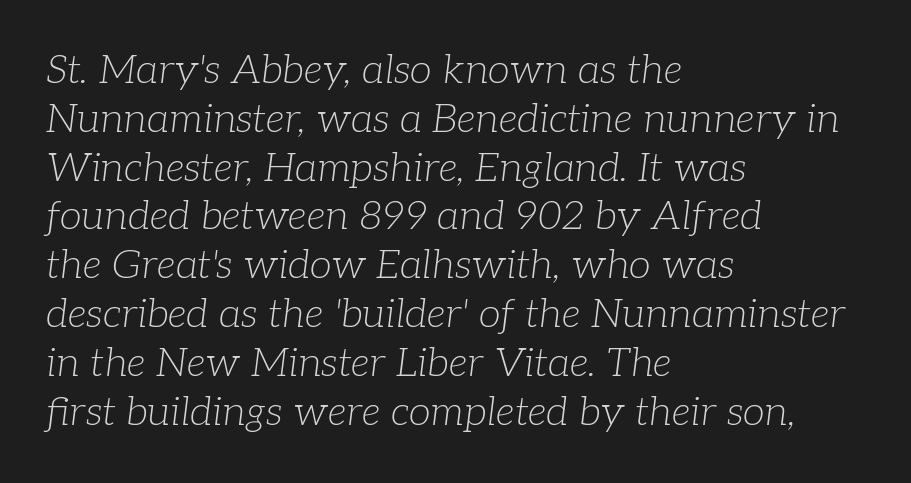
This rendering uses left alignment, leaving the right contour irregular. Character widths vary here, with narrow letters taking less room than wide ones. Unlike a clean sans, this face finishes its strokes with serifs. This sample uses an oblique cut, with every glyph tilted off the vertical. The glyphs are unaccompanied by any horizontal stroke below them.
